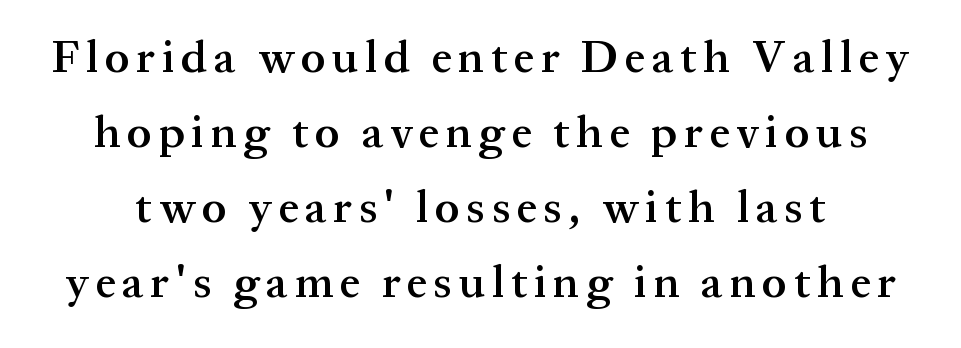
The image shows 45 px semibold serif type, upright; set normal line spacing (1.67x), not underlined; medium stroke contrast and a medium x-height.
